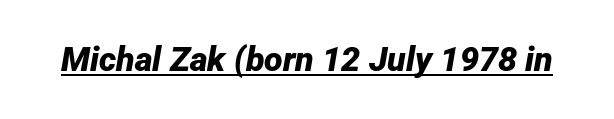
Q: Is the text bold? A: Yes.
Q: Is the text italic (slanted)? A: Yes, it leans right by about 12 degrees.
Q: Is the text underlined? A: Yes.
Q: Is the spacing between letters normal or unusually wide? A: Normal.
Q: Width (condensed, normal, or wide)? A: Normal.
Q: Stroke contrast? A: Low.
Q: x-height? A: Medium.
Q: Monospaced? A: No.
